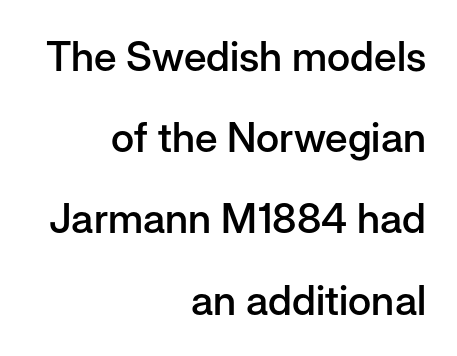
{"serif": "no", "italic": "no", "bold": "semi", "weight": "semibold", "width": "normal", "stroke_contrast": "low", "x_height": "medium", "monospaced": "no", "underline": "no", "align": "right", "line_spacing": "loose", "line_spacing_ratio": 1.98, "letter_spacing": "normal", "letter_spacing_em": 0.0, "glyph_px": 41}
